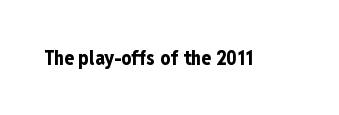
{"italic": "no", "bold": "yes", "underline": "no", "letter_spacing": "normal", "letter_spacing_em": 0.0, "glyph_px": 20}
